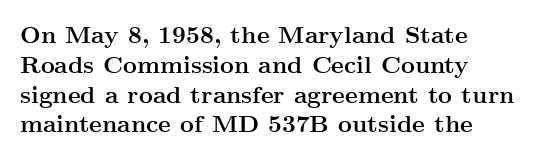
Every character sits straight up, as roman type does. This rendering uses left alignment, leaving the right contour irregular. Letters rest on an invisible, unmarked baseline. The passage shown has conventional tracking throughout. Pretty heavy lettering here — definitely bold.
